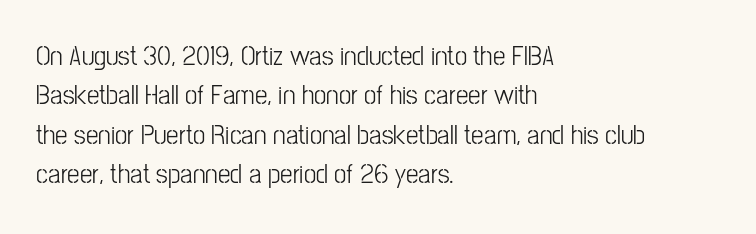
{"serif": "no", "italic": "no", "bold": "no", "weight": "light", "width": "condensed", "stroke_contrast": "low", "x_height": "medium", "monospaced": "no", "underline": "no", "align": "left", "line_spacing": "normal", "line_spacing_ratio": 1.41, "letter_spacing": "normal", "letter_spacing_em": 0.0, "glyph_px": 28}
